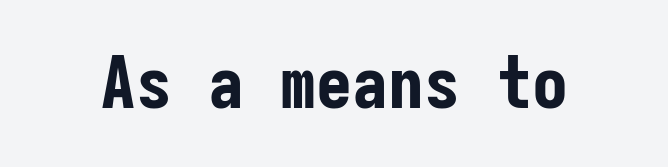
{"serif": "no", "italic": "no", "bold": "yes", "weight": "bold", "width": "condensed", "stroke_contrast": "low", "x_height": "medium", "monospaced": "yes", "underline": "no", "letter_spacing": "normal", "letter_spacing_em": 0.0, "glyph_px": 72}
